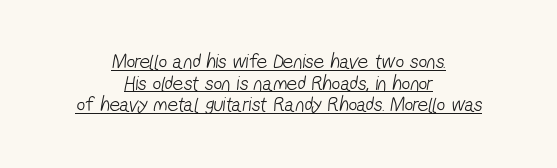
These characters rest on top of a visible drawn line. Counters stay open thanks to moderate or lighter strokes. In CSS terms this would be text-align: center. Between one letter and the next there's only the usual sliver of space. Vertically, the passage feels compressed, each row crowding the next.
